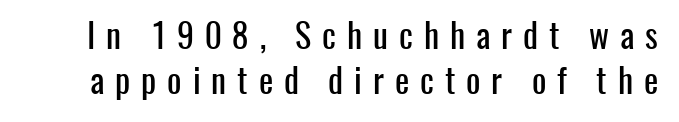
Display-style spreading of the glyphs; the letterfit is very open. Rows of type keep a routine distance in the vertical direction. The type family on display is of the sans-serif kind. Honestly, there is no underline to notice here at all. Spacing verdict: proportional, widths tailored to each character.
